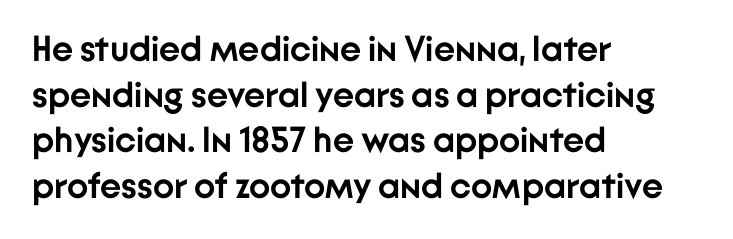
Q: Is the text bold? A: Yes.
Q: Is the text italic (slanted)? A: No, it is upright.
Q: Is the typeface a serif or a sans-serif typeface? A: Sans-serif.
Q: Is the text underlined? A: No.
Q: How is the paragraph aligned? A: Left-aligned.
Q: Is the spacing between letters normal or unusually wide? A: Normal.
Q: Is the spacing between lines tight, normal or loose? A: Normal.
Q: Width (condensed, normal, or wide)? A: Normal.
Q: Stroke contrast? A: Low.
Q: x-height? A: Medium.
Q: Monospaced? A: No.
